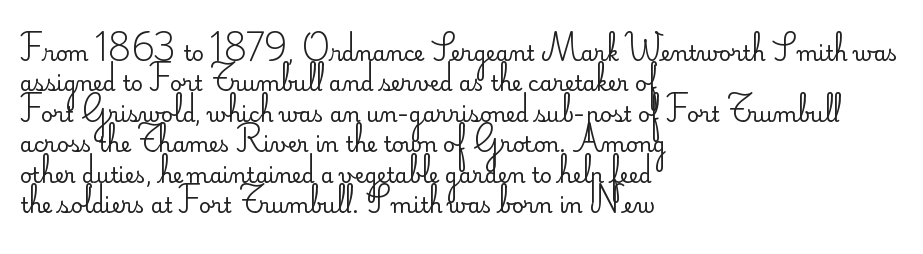
{"italic": "no", "bold": "no", "underline": "no", "align": "left", "line_spacing": "normal", "line_spacing_ratio": 1.45, "letter_spacing": "normal", "letter_spacing_em": 0.0, "glyph_px": 21}
